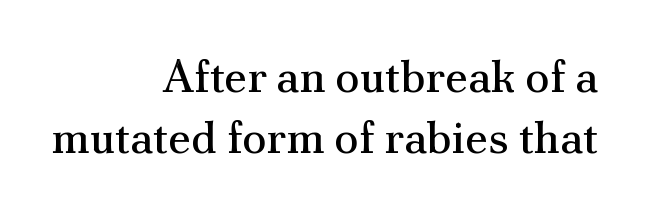
Little horizontal feet cap the strokes, marking this as serif type. When letters stand straight like this, we call the style roman or upright. The typeface has the unassuming heft of standard copy or less. Check the space under the baseline: it is left empty. Short and long lines alike share a common ending point at right.
